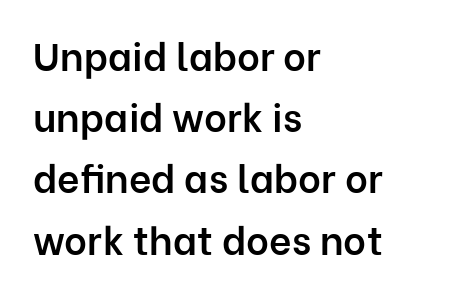
Are there feet on the stems? There aren't — it's a sans. Its strokes are somewhat broadened, the hallmark of semibold type. Regarding leading, the lines here are spaced in the standard way. The tracking reads as untouched default to a designer's eye. The typesetter chose a ragged-right arrangement here.
